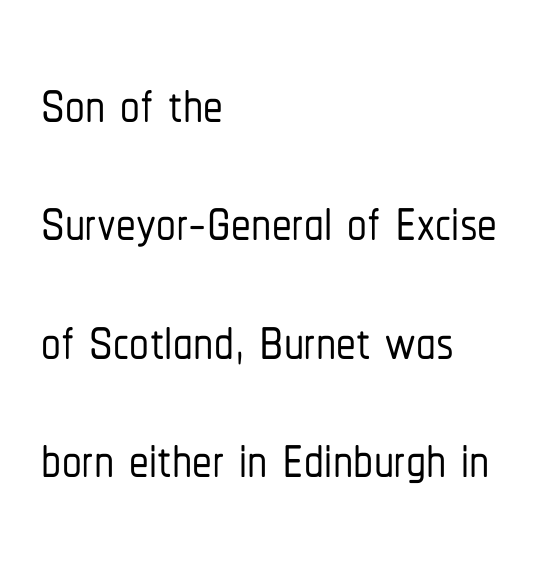
The image shows 79 px condensed sans-serif type, upright; set left-aligned, normal line spacing (1.5x), normal letter spacing, not underlined; low stroke contrast and a medium x-height.
